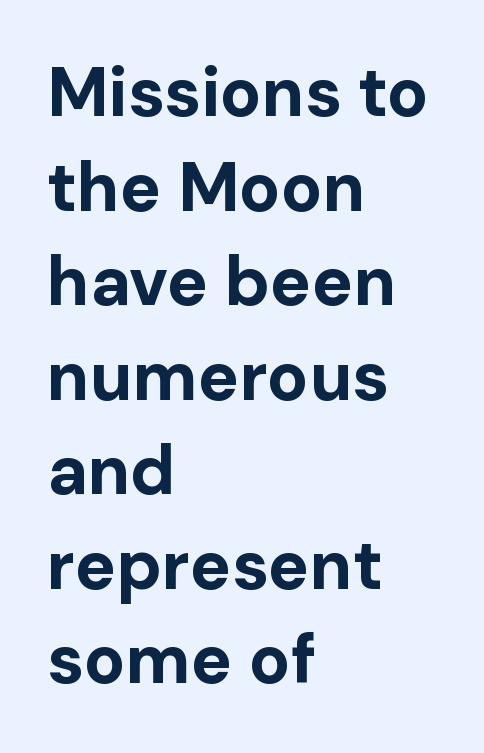
{"serif": "no", "italic": "no", "bold": "yes", "weight": "bold", "width": "normal", "stroke_contrast": "low", "x_height": "medium", "monospaced": "no", "underline": "no", "align": "left", "line_spacing": "normal", "line_spacing_ratio": 1.37, "letter_spacing": "normal", "letter_spacing_em": 0.0, "glyph_px": 69}
